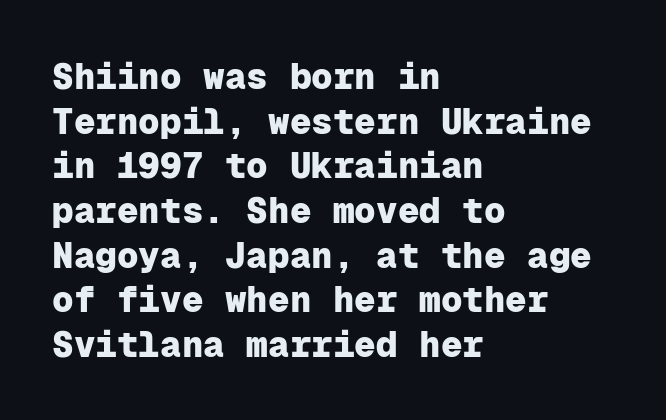
Q: Is the text bold? A: Yes.
Q: Is the text italic (slanted)? A: No, it is upright.
Q: Is the typeface a serif or a sans-serif typeface? A: Sans-serif.
Q: Is the text underlined? A: No.
Q: How is the paragraph aligned? A: Left-aligned.
Q: Is the spacing between letters normal or unusually wide? A: Normal.
Q: Width (condensed, normal, or wide)? A: Normal.
Q: Stroke contrast? A: Low.
Q: x-height? A: Medium.
Q: Monospaced? A: Yes.
